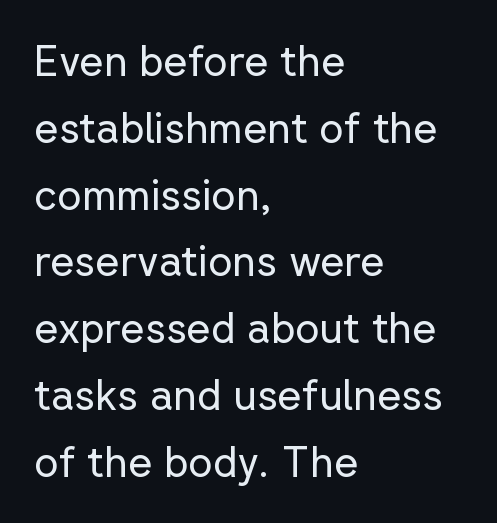
{"serif": "no", "italic": "no", "bold": "no", "weight": "regular", "width": "normal", "stroke_contrast": "low", "x_height": "medium", "monospaced": "no", "underline": "no", "align": "left", "line_spacing": "normal", "line_spacing_ratio": 1.59, "letter_spacing": "normal", "letter_spacing_em": 0.0, "glyph_px": 42}
